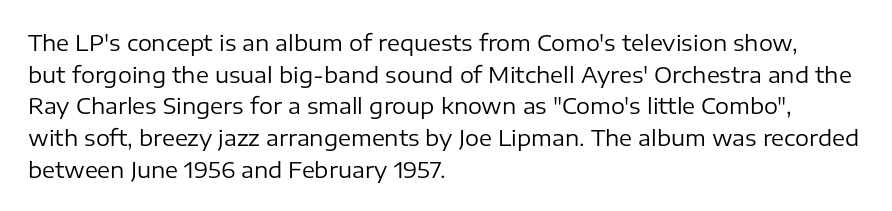
Q: Is the text bold? A: No.
Q: Is the text italic (slanted)? A: No, it is upright.
Q: Is the text underlined? A: No.
Q: How is the paragraph aligned? A: Left-aligned.
Q: Is the spacing between letters normal or unusually wide? A: Normal.
Q: Is the spacing between lines tight, normal or loose? A: Normal.
